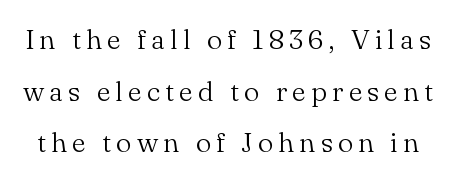
Q: Is the text bold? A: No.
Q: Is the text italic (slanted)? A: No, it is upright.
Q: Is the typeface a serif or a sans-serif typeface? A: Serif.
Q: Is the text underlined? A: No.
Q: Width (condensed, normal, or wide)? A: Normal.
Q: Stroke contrast? A: Medium.
Q: x-height? A: Small.
Q: Monospaced? A: No.
